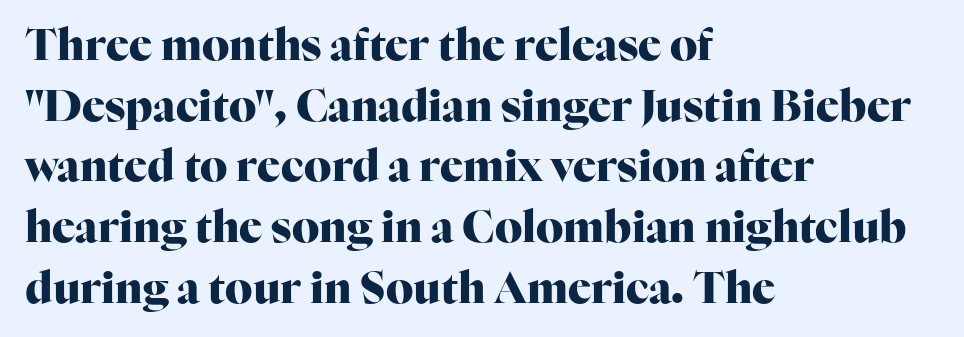
Rows of type keep a routine distance in the vertical direction. Each row of text sits above clean, open space. You could not count columns in this text — the font is proportionally spaced. What weight is shown? A full bold with thick strokes. Note: serifs present on the glyphs. The tracking reads as untouched default to a designer's eye.
